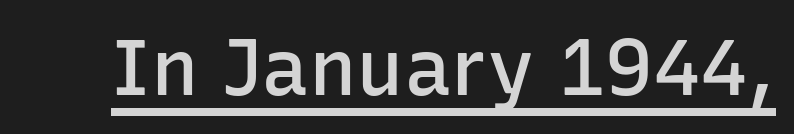
{"serif": "no", "italic": "no", "bold": "semi", "weight": "semibold", "width": "normal", "stroke_contrast": "low", "x_height": "medium", "monospaced": "no", "underline": "yes", "letter_spacing": "normal", "letter_spacing_em": 0.0, "glyph_px": 79}
